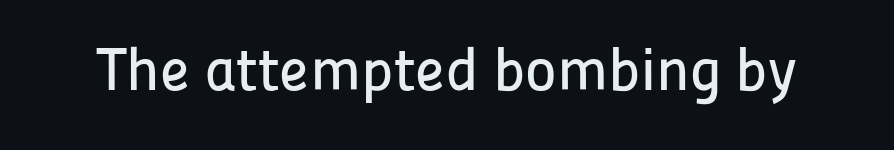
{"serif": "no", "italic": "no", "width": "normal", "stroke_contrast": "low", "x_height": "medium", "monospaced": "no", "underline": "no", "letter_spacing": "normal", "letter_spacing_em": 0.0, "glyph_px": 60}
